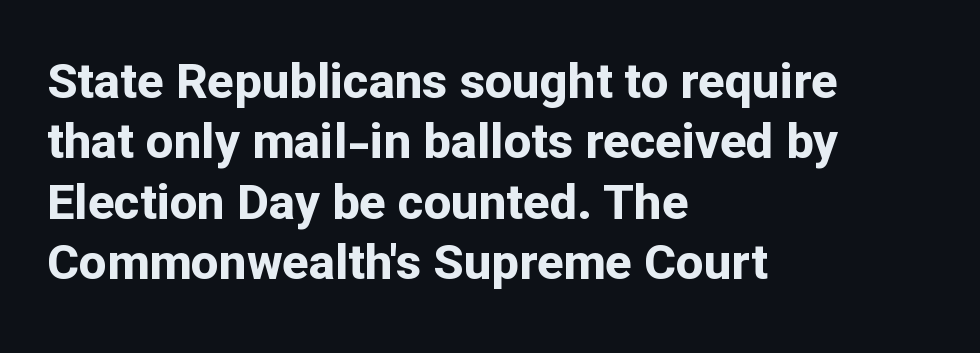
{"serif": "no", "italic": "no", "bold": "yes", "weight": "bold", "width": "normal", "stroke_contrast": "low", "x_height": "medium", "monospaced": "no", "underline": "no", "align": "left", "line_spacing_ratio": 1.23, "letter_spacing": "normal", "letter_spacing_em": 0.0, "glyph_px": 49}
